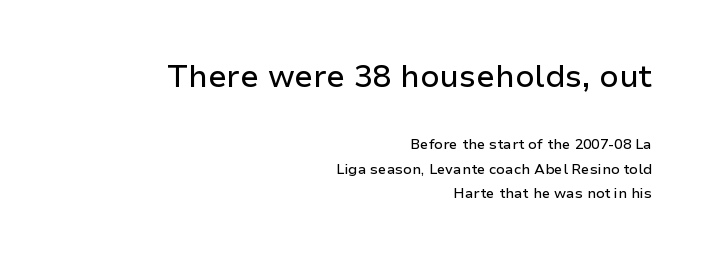
Q: Is the text italic (slanted)? A: No, it is upright.
Q: Is the typeface a serif or a sans-serif typeface? A: Sans-serif.
Q: Is the text underlined? A: No.
Q: How is the paragraph aligned? A: Right-aligned.
Q: Is the spacing between letters normal or unusually wide? A: Normal.
Q: Which block of text is set in a larger size, the first (top) or the second (bottom)? A: The first (top) one.
Q: Width (condensed, normal, or wide)? A: Normal.
Q: Stroke contrast? A: Low.
Q: x-height? A: Medium.
Q: Monospaced? A: No.
